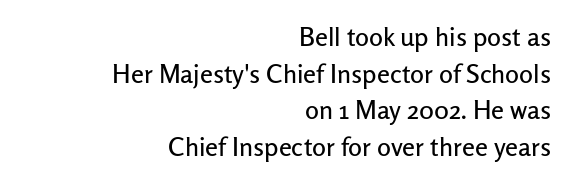
{"italic": "no", "underline": "no", "align": "right", "line_spacing": "normal", "line_spacing_ratio": 1.41, "letter_spacing": "normal", "letter_spacing_em": 0.0, "glyph_px": 26}
